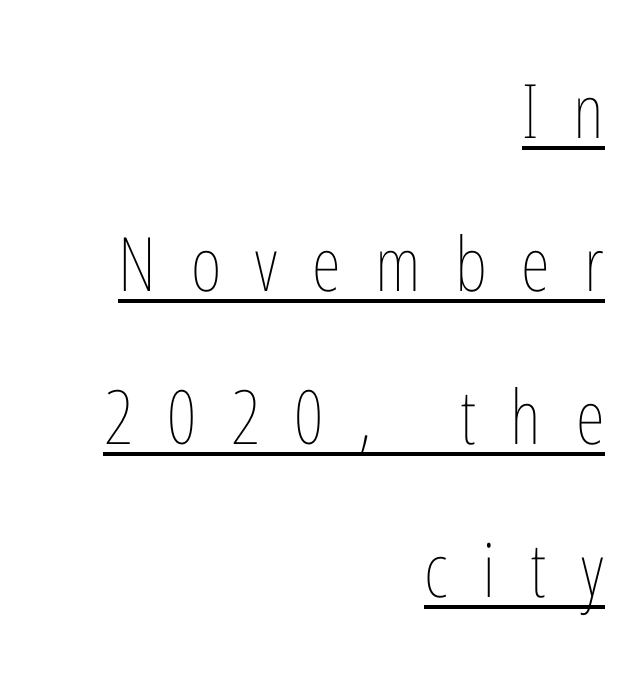
{"italic": "no", "bold": "no", "weight": "thin", "width": "condensed", "stroke_contrast": "low", "x_height": "medium", "monospaced": "no", "underline": "yes", "align": "right", "line_spacing": "loose", "line_spacing_ratio": 2.04, "letter_spacing": "wide", "letter_spacing_em": 0.46, "glyph_px": 75}
